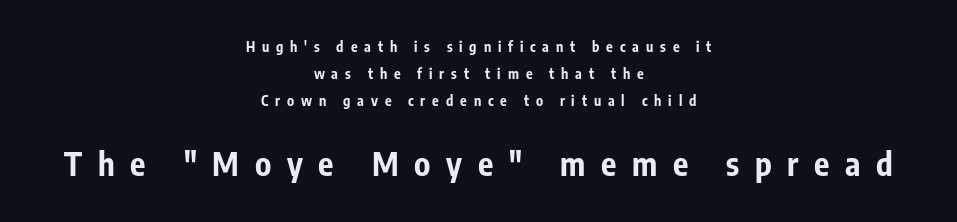
Q: Is the text bold? A: Yes.
Q: Is the text italic (slanted)? A: No, it is upright.
Q: Is the typeface a serif or a sans-serif typeface? A: Sans-serif.
Q: Is the text underlined? A: No.
Q: How is the paragraph aligned? A: Centered.
Q: Is the spacing between letters normal or unusually wide? A: Unusually wide.
Q: Is the spacing between lines tight, normal or loose? A: Loose.
Q: Which block of text is set in a larger size, the first (top) or the second (bottom)? A: The second (bottom) one.
Q: Width (condensed, normal, or wide)? A: Condensed.
Q: Stroke contrast? A: Low.
Q: x-height? A: Medium.
Q: Monospaced? A: No.
